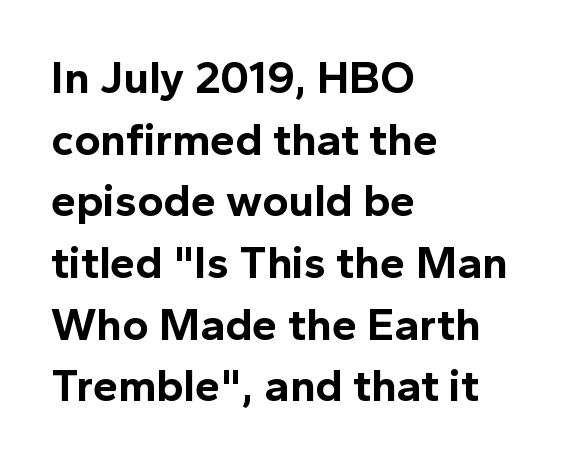
The image shows 45 px bold sans-serif type, upright; set left-aligned, normal line spacing (1.37x), normal letter spacing, not underlined; a medium x-height.
